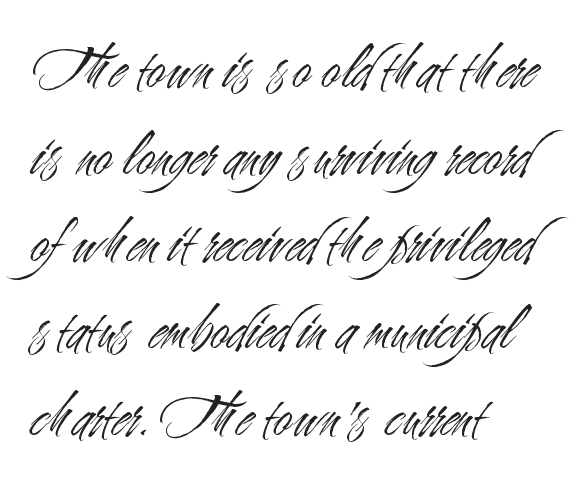
A typesetter would call this zero additional tracking. Stroke terminals: plain, sans-serif. The typesetting does not lean heavy: it is not bold. This block has exactly the height ordinary leading produces.
